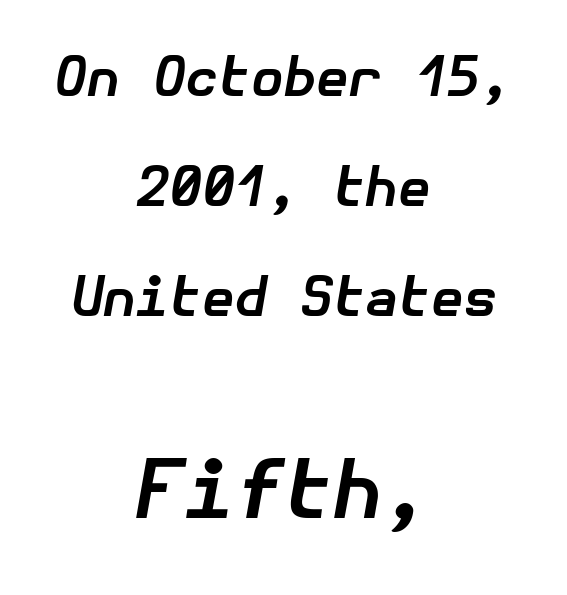
The rendering positions every line midway between the sides. Here the glyphs are tracked normally, forming tight word shapes. Typesetter's note: full bold, strokes at maximum text heaviness. In terms of posture, this sample is oblique. The gap between lines stays unmarked.
